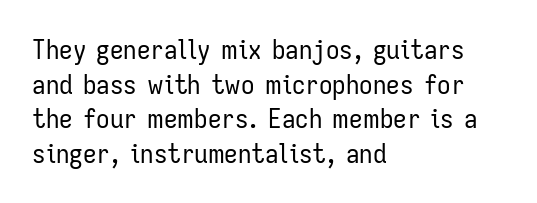
The image shows 27 px text type, upright; set left-aligned, normal line spacing (1.28x), normal letter spacing, not underlined.
